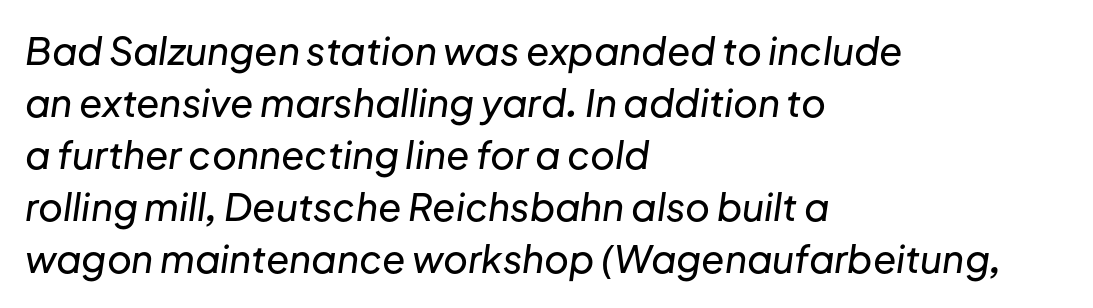
{"italic": "yes", "lean": "right", "slant_degrees": 8, "width": "normal", "stroke_contrast": "low", "x_height": "medium", "monospaced": "no", "underline": "no", "align": "left", "line_spacing": "normal", "line_spacing_ratio": 1.37, "letter_spacing": "normal", "letter_spacing_em": 0.0, "glyph_px": 38}
